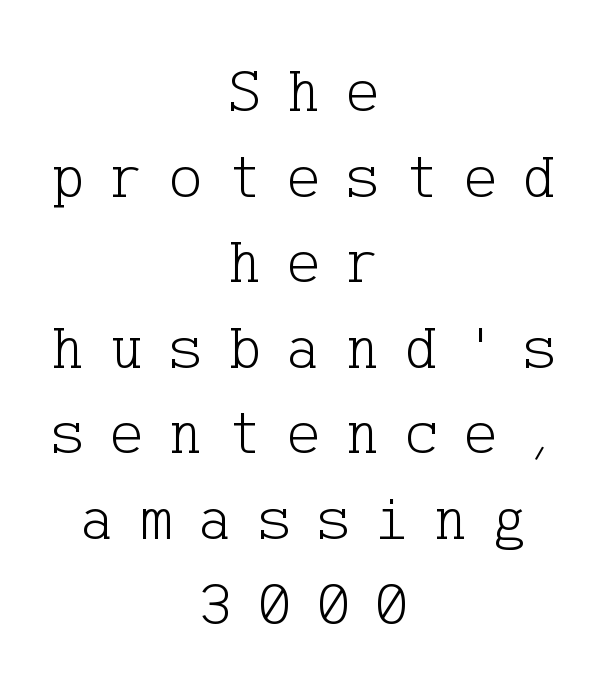
{"serif": "yes", "italic": "no", "bold": "no", "weight": "light", "width": "normal", "stroke_contrast": "low", "x_height": "medium", "underline": "no", "align": "center", "line_spacing": "normal", "line_spacing_ratio": 1.38, "letter_spacing": "wide", "letter_spacing_em": 0.42, "glyph_px": 62}
